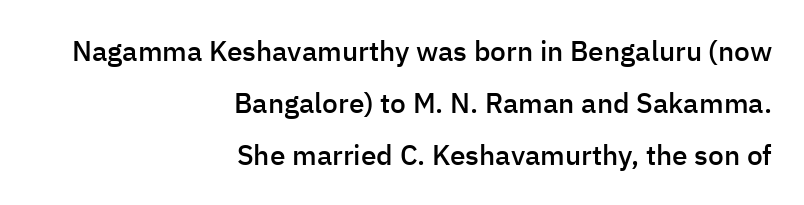
The image shows 28 px semibold sans-serif type, upright; set right-aligned, line spacing 1.85x, normal letter spacing, not underlined; low stroke contrast and a medium x-height.
